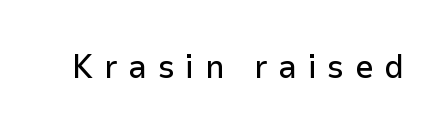
The image shows 33 px sans-serif type, upright; set unusually wide letter spacing (+0.32 em), not underlined; low stroke contrast and a medium x-height.
